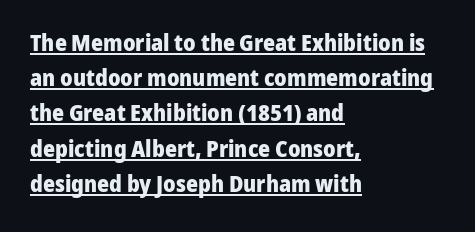
The image shows 23 px bold type, upright; set left-aligned, normal line spacing (1.53x), normal letter spacing, underlined.
